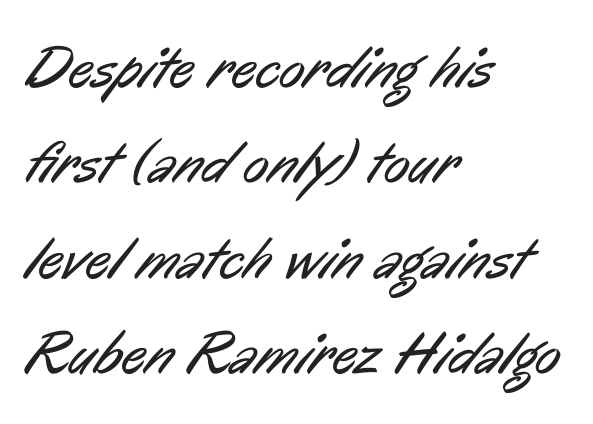
{"serif": "no", "bold": "no", "weight": "regular", "width": "condensed", "stroke_contrast": "low", "x_height": "medium", "monospaced": "no", "underline": "no", "align": "left", "line_spacing": "normal", "line_spacing_ratio": 1.59, "letter_spacing": "normal", "letter_spacing_em": 0.0, "glyph_px": 60}
